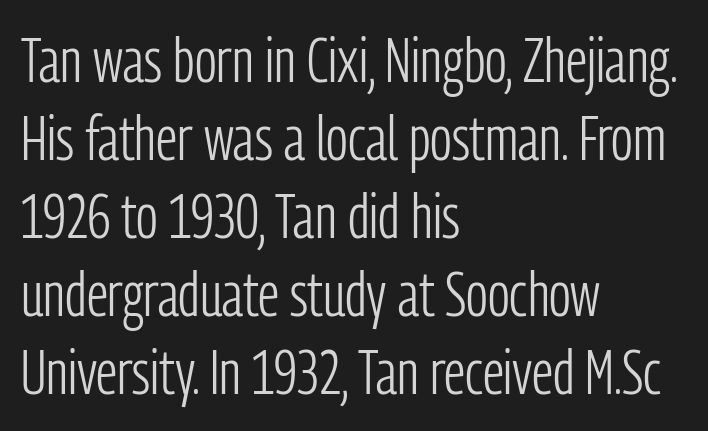
The image shows 62 px light, condensed sans-serif type, upright; set left-aligned, normal line spacing (1.26x), normal letter spacing, not underlined; low stroke contrast and a medium x-height.
